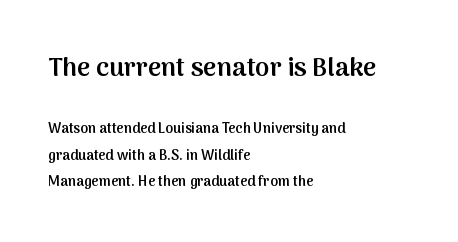
{"italic": "no", "bold": "semi", "underline": "no", "align": "left", "line_spacing_ratio": 1.87, "letter_spacing": "normal", "letter_spacing_em": 0.0, "larger_block": "first", "size_ratio": 1.86, "glyph_px": 26}
